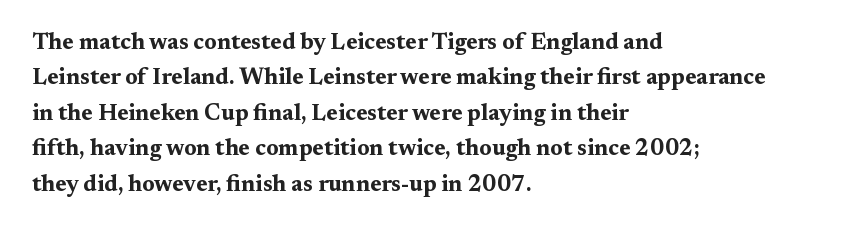
{"italic": "no", "bold": "yes", "underline": "no", "align": "left", "line_spacing": "normal", "line_spacing_ratio": 1.54, "letter_spacing": "normal", "letter_spacing_em": 0.0, "glyph_px": 23}
